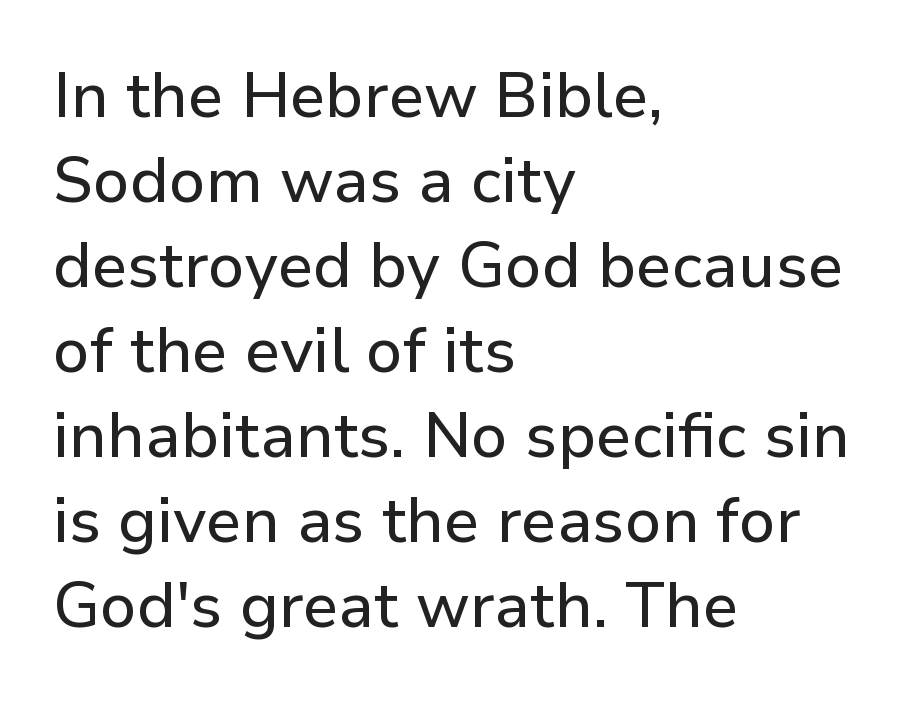
The image shows 63 px sans-serif type, upright; set left-aligned, normal line spacing (1.35x), normal letter spacing, not underlined; low stroke contrast and a medium x-height.
